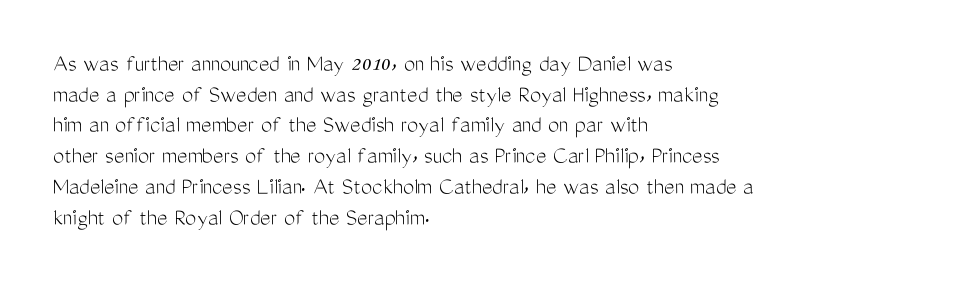
The image shows 25 px text type, upright; set left-aligned, line spacing 1.23x, normal letter spacing, not underlined.
